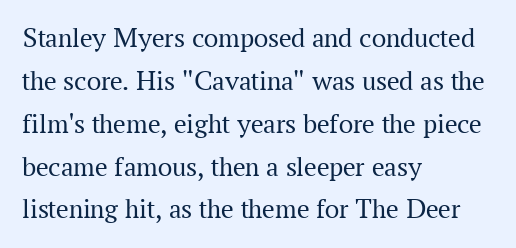
The image shows 28 px regular-weight serif type, upright; set left-aligned, normal line spacing (1.53x), normal letter spacing, not underlined; medium stroke contrast and a medium x-height.
